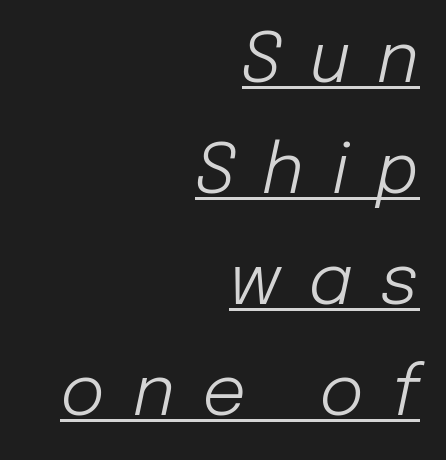
{"italic": "yes", "lean": "right", "slant_degrees": 12, "bold": "no", "weight": "light", "width": "normal", "stroke_contrast": "low", "x_height": "medium", "monospaced": "no", "underline": "yes", "align": "right", "line_spacing": "normal", "line_spacing_ratio": 1.61, "letter_spacing": "wide", "letter_spacing_em": 0.4, "glyph_px": 69}
